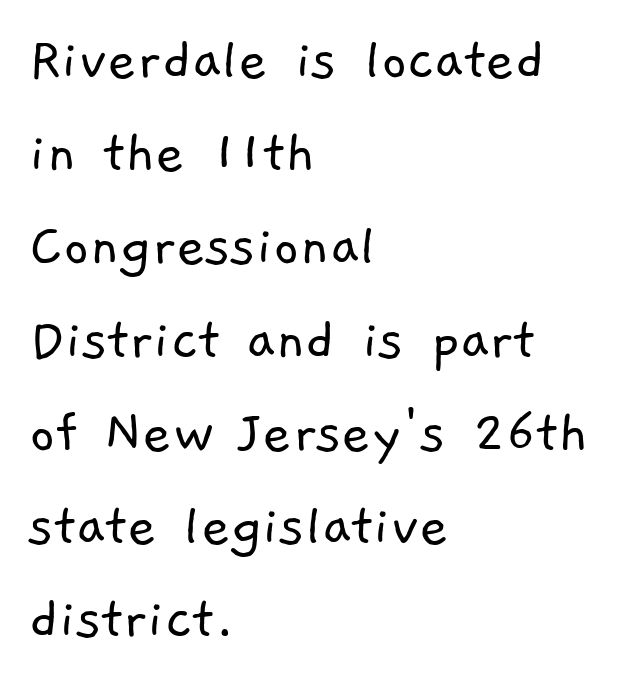
{"serif": "no", "bold": "no", "weight": "light", "width": "normal", "stroke_contrast": "low", "x_height": "medium", "monospaced": "no", "underline": "no", "align": "left", "line_spacing": "normal", "line_spacing_ratio": 1.48, "letter_spacing": "normal", "letter_spacing_em": 0.0, "glyph_px": 63}
